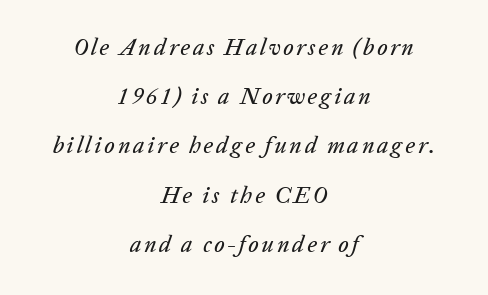
{"italic": "yes", "lean": "right", "slant_degrees": 20, "underline": "no", "align": "center", "line_spacing": "loose", "line_spacing_ratio": 2.14, "glyph_px": 23}
